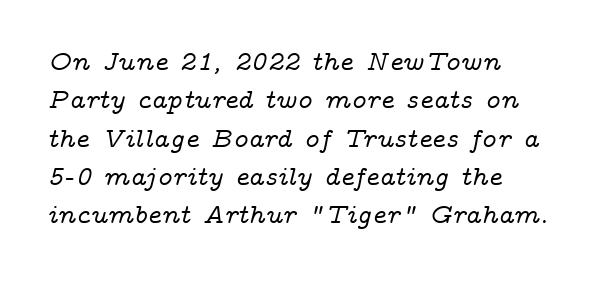
{"italic": "yes", "lean": "right", "slant_degrees": 14, "underline": "no", "align": "left", "line_spacing": "normal", "line_spacing_ratio": 1.42, "letter_spacing": "normal", "letter_spacing_em": 0.0, "glyph_px": 27}
